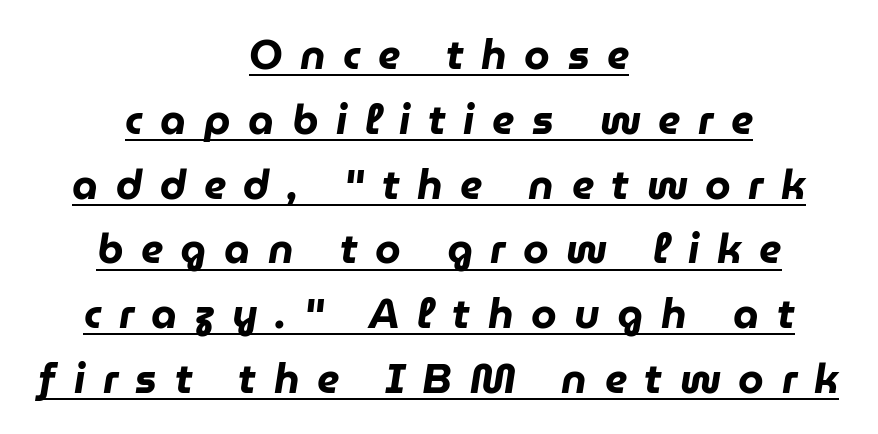
The rag falls on both sides of this text block equally. Caption: expanded tracking, letters set apart. Regarding leading, the lines here are spaced in the standard way. Looks like regular typesetting: each glyph gets only the width it needs.
